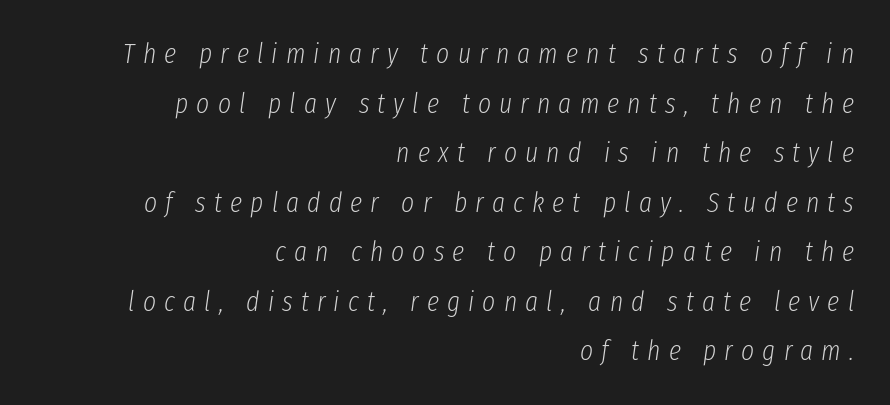
{"italic": "yes", "lean": "right", "slant_degrees": 8, "bold": "no", "weight": "light", "width": "condensed", "stroke_contrast": "low", "x_height": "medium", "monospaced": "no", "underline": "no", "align": "right", "line_spacing_ratio": 1.77, "letter_spacing": "wide", "letter_spacing_em": 0.29, "glyph_px": 28}
